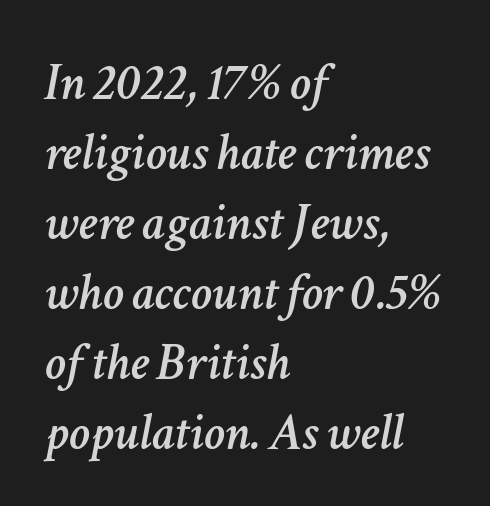
A typesetter would call this leading conventional body-copy spacing. Short note: letters normally spaced. The letters advance in unequal steps, a hallmark of proportional type. The area under the type is left untouched. If you drew a line through each stem, it would be angled. Notice how the passage keeps a crisp vertical edge on the left only.
